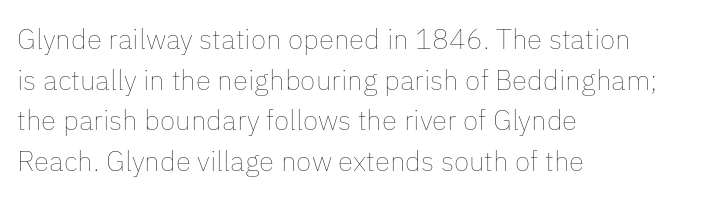
Q: Is the text bold? A: No.
Q: Is the text italic (slanted)? A: No, it is upright.
Q: Is the text underlined? A: No.
Q: How is the paragraph aligned? A: Left-aligned.
Q: Is the spacing between letters normal or unusually wide? A: Normal.
Q: Is the spacing between lines tight, normal or loose? A: Normal.
Q: Width (condensed, normal, or wide)? A: Normal.
Q: Stroke contrast? A: Low.
Q: x-height? A: Medium.
Q: Monospaced? A: No.
